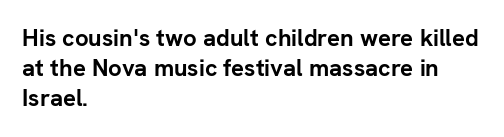
The image shows 24 px bold type, upright; set left-aligned, normal line spacing (1.26x), normal letter spacing, not underlined.
